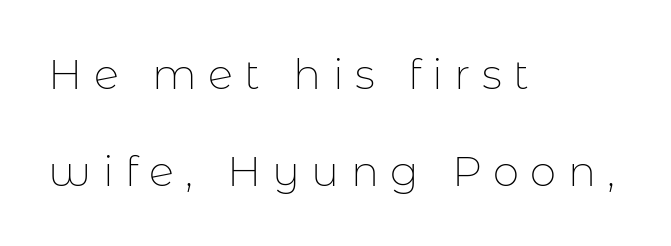
Q: Is the text bold? A: No.
Q: Is the text italic (slanted)? A: No, it is upright.
Q: Is the typeface a serif or a sans-serif typeface? A: Sans-serif.
Q: Is the text underlined? A: No.
Q: How is the paragraph aligned? A: Left-aligned.
Q: Is the spacing between letters normal or unusually wide? A: Unusually wide.
Q: Is the spacing between lines tight, normal or loose? A: Loose.
Q: Width (condensed, normal, or wide)? A: Normal.
Q: Stroke contrast? A: Low.
Q: x-height? A: Medium.
Q: Monospaced? A: No.
